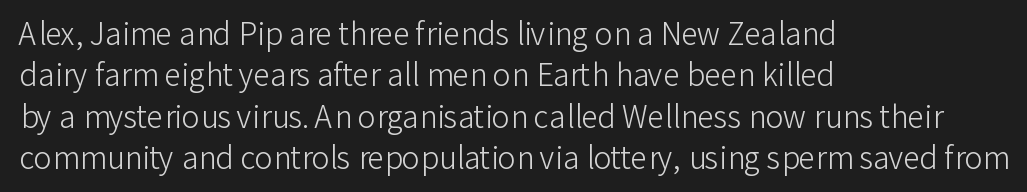
The image shows 30 px light sans-serif type, upright; set left-aligned, normal line spacing (1.38x), normal letter spacing, not underlined; low stroke contrast and a medium x-height.
